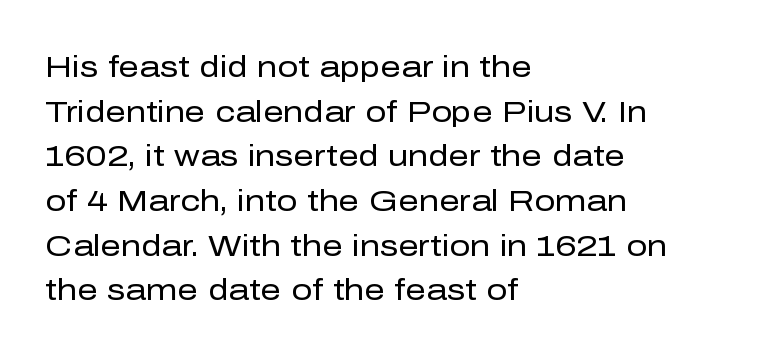
You could not count columns in this text — the font is proportionally spaced. The space directly below the letters is spotless. Compared with a centered layout, this one pins lines to the left instead. The font family rendered here belongs to the sans-serif group.
